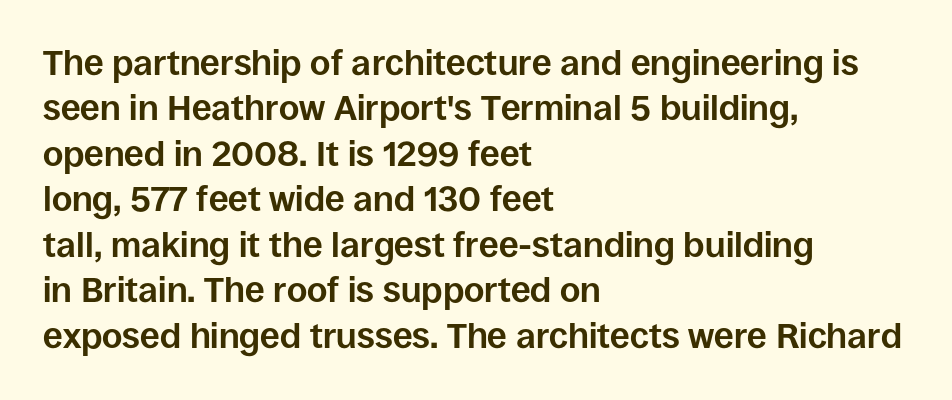
Q: Is the text bold? A: Yes.
Q: Is the text italic (slanted)? A: No, it is upright.
Q: Is the typeface a serif or a sans-serif typeface? A: Sans-serif.
Q: Is the text underlined? A: No.
Q: How is the paragraph aligned? A: Left-aligned.
Q: Is the spacing between letters normal or unusually wide? A: Normal.
Q: Is the spacing between lines tight, normal or loose? A: Normal.
Q: Width (condensed, normal, or wide)? A: Normal.
Q: Stroke contrast? A: Low.
Q: x-height? A: Large.
Q: Monospaced? A: No.
